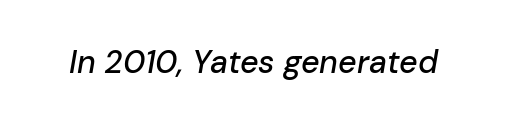
Q: Is the text italic (slanted)? A: Yes, it leans right by about 10 degrees.
Q: Is the text underlined? A: No.
Q: Is the spacing between letters normal or unusually wide? A: Normal.
Q: Width (condensed, normal, or wide)? A: Normal.
Q: Stroke contrast? A: Low.
Q: x-height? A: Medium.
Q: Monospaced? A: No.
